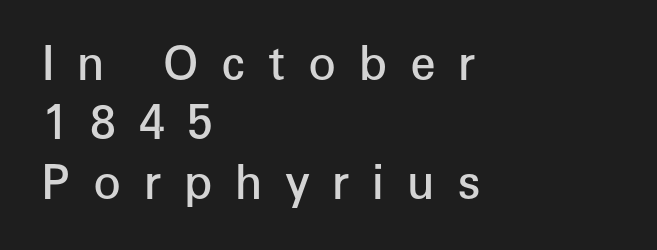
Q: Is the text bold? A: Semi-bold.
Q: Is the text italic (slanted)? A: No, it is upright.
Q: Is the typeface a serif or a sans-serif typeface? A: Sans-serif.
Q: Is the text underlined? A: No.
Q: How is the paragraph aligned? A: Left-aligned.
Q: Is the spacing between letters normal or unusually wide? A: Unusually wide.
Q: Is the spacing between lines tight, normal or loose? A: Normal.
Q: Width (condensed, normal, or wide)? A: Normal.
Q: Stroke contrast? A: Low.
Q: x-height? A: Medium.
Q: Monospaced? A: No.
